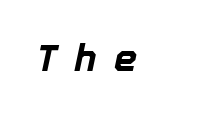
Character widths vary here, with narrow letters taking less room than wide ones. The passage shown is emphatically bold. You can tell it's italic because the verticals aren't actually vertical. Display-style spreading of the glyphs; the letterfit is very open. Descenders hang freely into open space.
